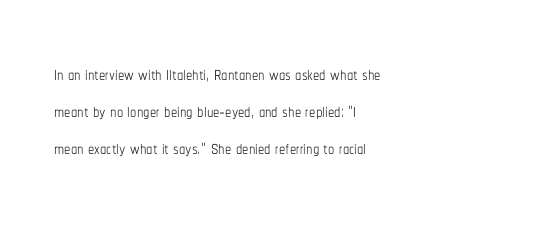
Q: Is the text bold? A: No.
Q: Is the text italic (slanted)? A: No, it is upright.
Q: Is the text underlined? A: No.
Q: How is the paragraph aligned? A: Left-aligned.
Q: Is the spacing between letters normal or unusually wide? A: Normal.
Q: Is the spacing between lines tight, normal or loose? A: Normal.
